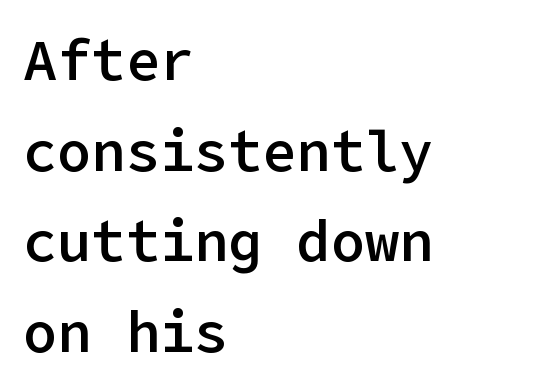
The rendering uses a semibold face; strokes are thickened but not to full bold. This sample is left-justified, so line endings fall wherever the words run out. If you drew a line through each stem, it would be perfectly vertical. Summary of vertical rhythm: regular, with standard interline spacing. There is no visible air inserted between adjacent glyphs.
